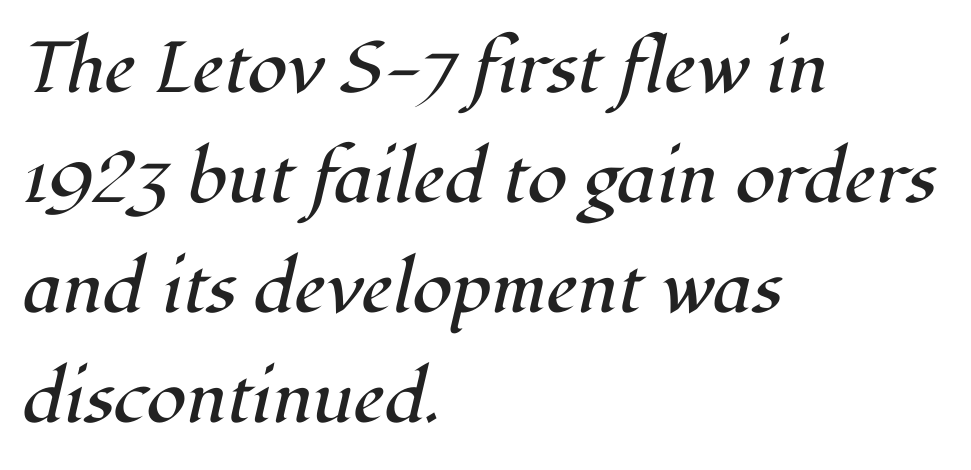
Plain, unruled lines of type. Heft: none added — not bold. The letters advance in unequal steps, a hallmark of proportional type. The rendering keeps characters at their native spacing.
